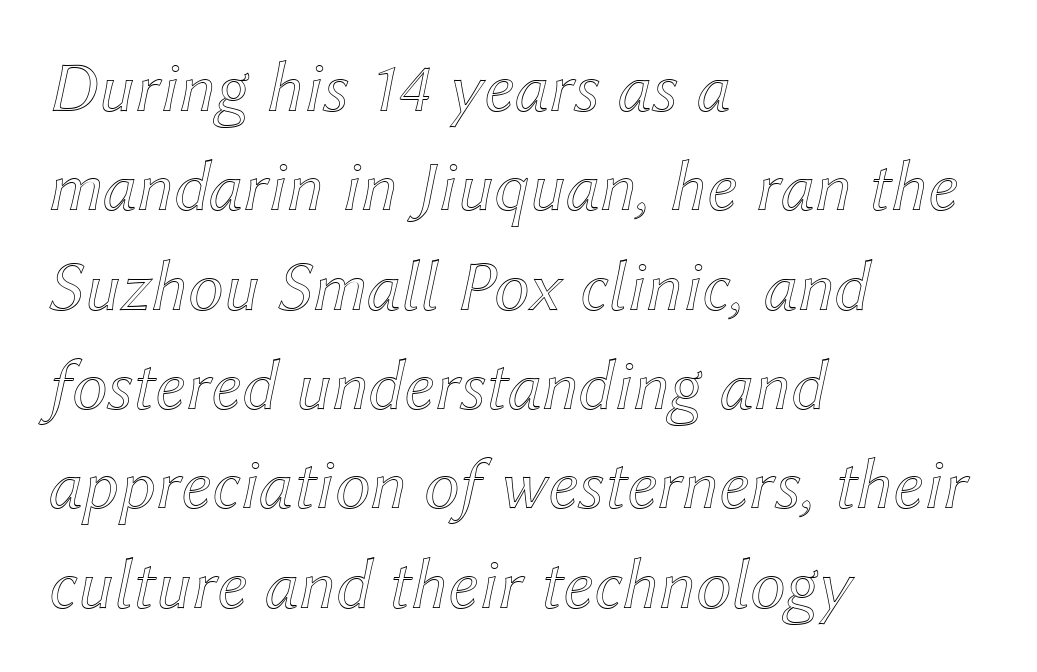
Compared with typical body copy, the letter spacing here is the same. All the whitespace from short lines collects on the right. The words here are not underlined. The text carries the slant typical of an italic or oblique font. Each letter keeps its own natural width here, so spacing adapts to shape. Students, observe: this is what conventionally led text looks like.
